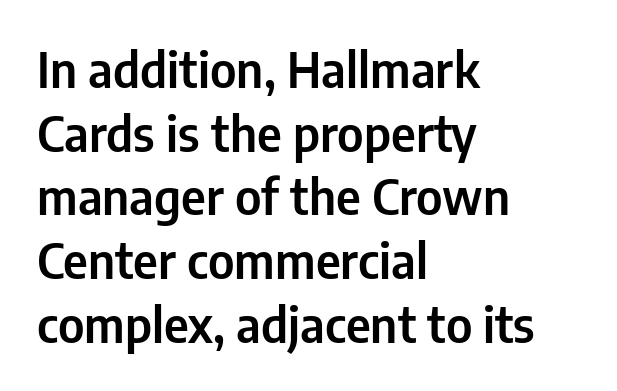
When letters stand straight like this, we call the style roman or upright. The type family on display is of the sans-serif kind. Varying glyph widths throughout — classic text-font behaviour. Default kerning and tracking; the words read as compact shapes.
